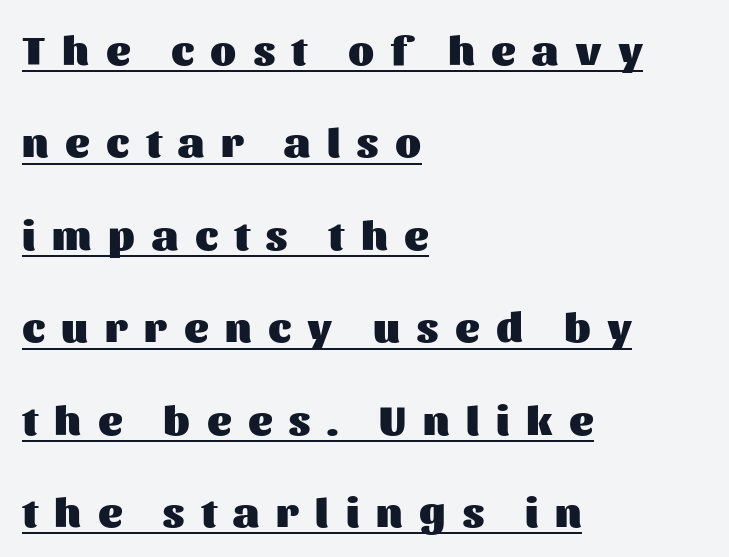
The image shows 42 px heavy sans-serif type, upright; set left-aligned, loose line spacing (2.2x), unusually wide letter spacing (+0.4 em), underlined; medium stroke contrast and a medium x-height.
